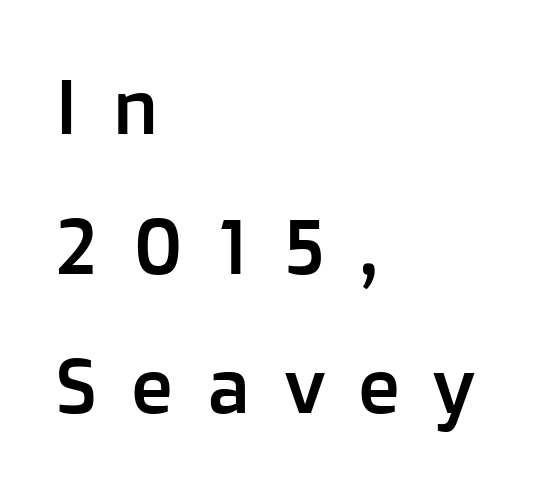
The image shows 78 px sans-serif type, upright; set left-aligned, line spacing 1.79x, unusually wide letter spacing (+0.43 em), not underlined; low stroke contrast and a medium x-height.
